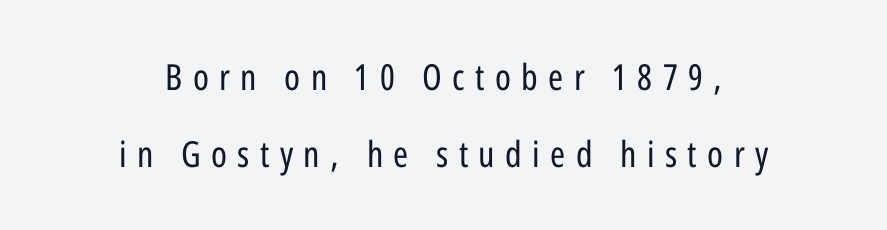
Q: Is the text bold? A: No.
Q: Is the text italic (slanted)? A: No, it is upright.
Q: Is the typeface a serif or a sans-serif typeface? A: Sans-serif.
Q: Is the text underlined? A: No.
Q: How is the paragraph aligned? A: Centered.
Q: Is the spacing between letters normal or unusually wide? A: Unusually wide.
Q: Is the spacing between lines tight, normal or loose? A: Loose.
Q: Width (condensed, normal, or wide)? A: Condensed.
Q: Stroke contrast? A: Low.
Q: x-height? A: Medium.
Q: Monospaced? A: No.
